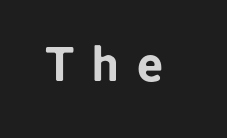
{"serif": "no", "italic": "no", "width": "normal", "stroke_contrast": "low", "x_height": "medium", "monospaced": "no", "underline": "no", "letter_spacing": "wide", "letter_spacing_em": 0.37, "glyph_px": 48}
